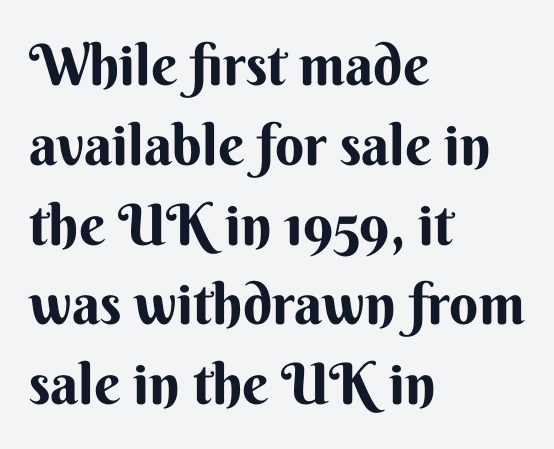
{"serif": "no", "italic": "no", "bold": "yes", "weight": "bold", "width": "normal", "stroke_contrast": "medium", "x_height": "small", "monospaced": "no", "underline": "no", "align": "left", "line_spacing": "normal", "line_spacing_ratio": 1.4, "letter_spacing": "normal", "letter_spacing_em": 0.0, "glyph_px": 57}
